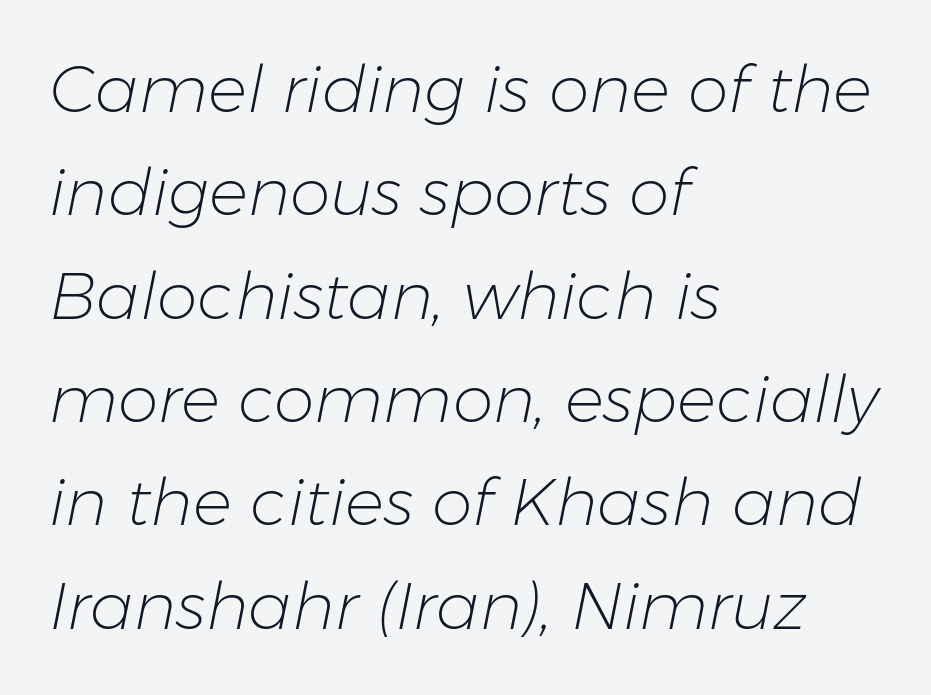
The image shows 65 px light type, italic (leaning right); set left-aligned, normal line spacing (1.59x), normal letter spacing, not underlined; low stroke contrast and a medium x-height.
